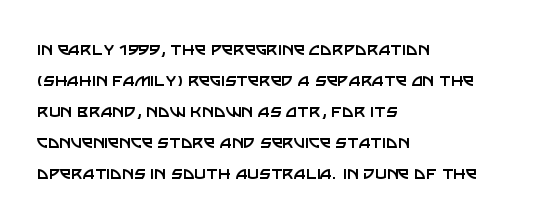
The face looks like a standard text weight, possibly lighter. The type is set solid horizontally, with unmodified tracking. The lettering stays uniformly vertical, giving the passage a roman look. Leading: standard. Casual observation: everything's shoved over to the left.
